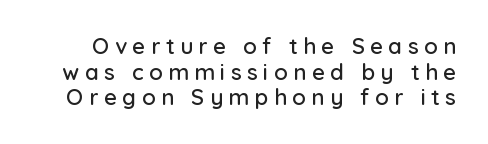
Only glyphs here, with clear space below each row. Someone cranked the tracking dial way up on this one. These lines were composed using upright roman letters.
